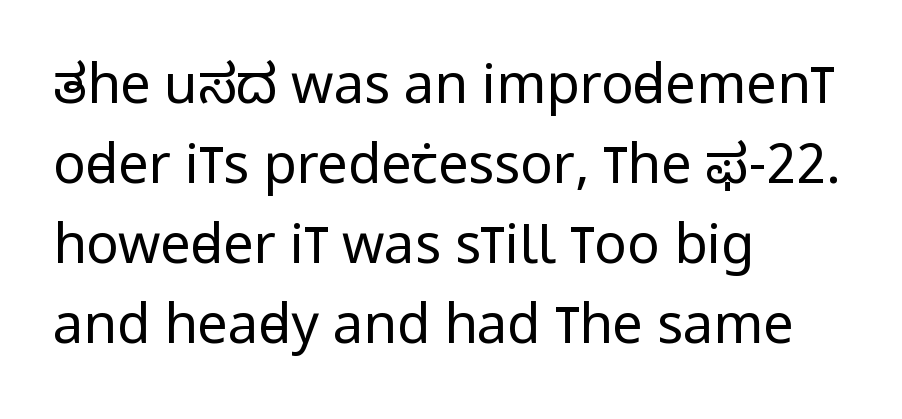
{"serif": "no", "italic": "no", "bold": "no", "weight": "regular", "width": "condensed", "stroke_contrast": "low", "x_height": "large", "monospaced": "no", "underline": "no", "align": "left", "line_spacing": "normal", "line_spacing_ratio": 1.48, "letter_spacing": "normal", "letter_spacing_em": 0.0, "glyph_px": 54}
